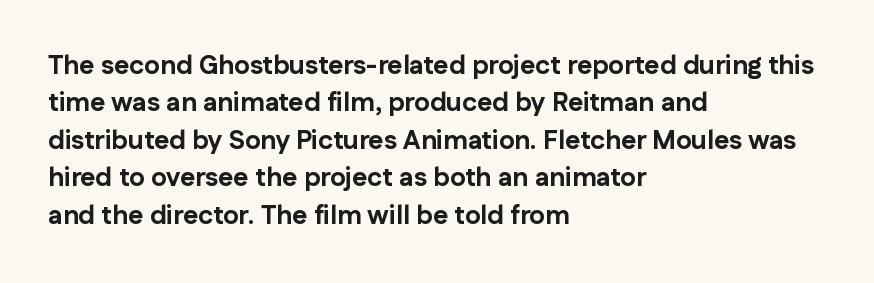
{"italic": "no", "bold": "yes", "underline": "no", "align": "left", "line_spacing": "normal", "line_spacing_ratio": 1.44, "letter_spacing": "normal", "letter_spacing_em": 0.0, "glyph_px": 26}
